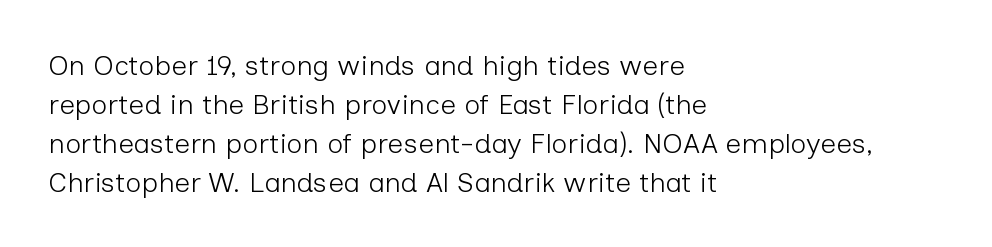
The image shows 28 px light sans-serif type, upright; set left-aligned, normal line spacing (1.39x), normal letter spacing, not underlined; low stroke contrast and a medium x-height.
